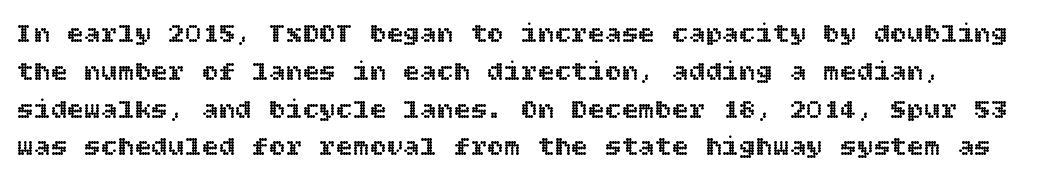
No word sits above an underline. Whoever set this chose a conventional vertical rhythm. The gaps between neighbouring characters are ordinary and unremarkable. You can tell it's not italic because the verticals are truly vertical.
